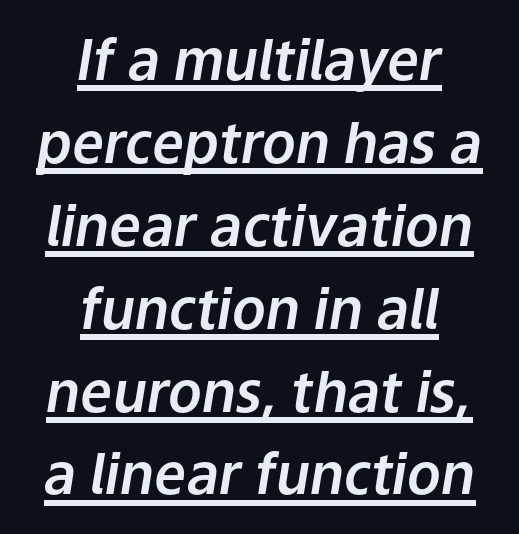
Q: Is the text italic (slanted)? A: Yes, it leans right by about 9 degrees.
Q: Is the text underlined? A: Yes.
Q: How is the paragraph aligned? A: Centered.
Q: Is the spacing between letters normal or unusually wide? A: Normal.
Q: Is the spacing between lines tight, normal or loose? A: Normal.
Q: Width (condensed, normal, or wide)? A: Normal.
Q: Stroke contrast? A: Low.
Q: x-height? A: Medium.
Q: Monospaced? A: No.
